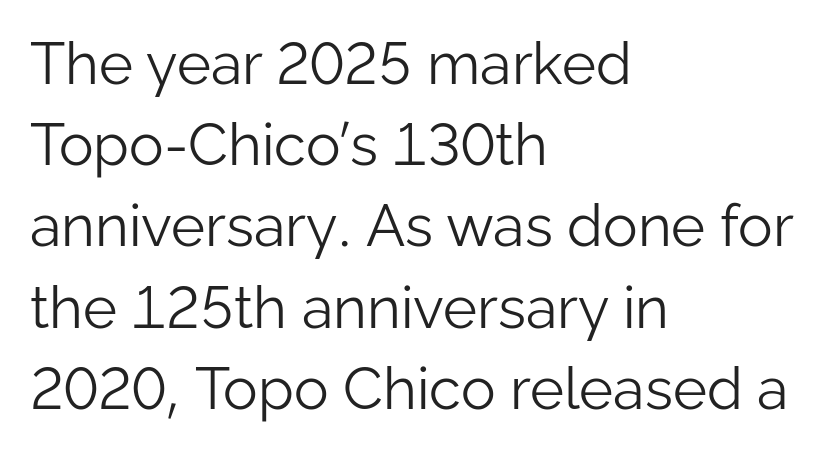
The image shows 58 px light sans-serif type, upright; set left-aligned, normal line spacing (1.4x), normal letter spacing, not underlined; low stroke contrast and a medium x-height.
